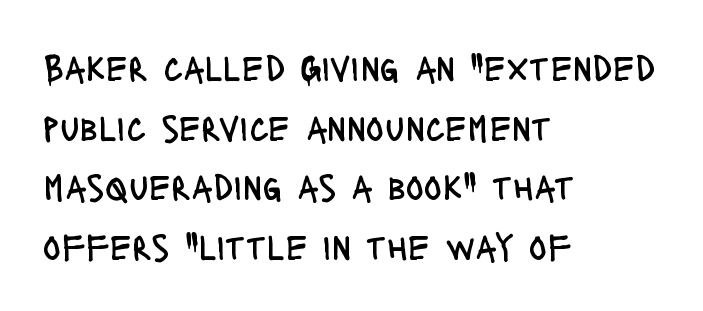
It's the straight-up-and-down kind of type. Characters follow at the spacing the type designer built in. Reading down the column, the eye jumps a familiar distance to each next line. A bare baseline throughout the passage. The font is comparable to plain body text, perhaps lighter.
